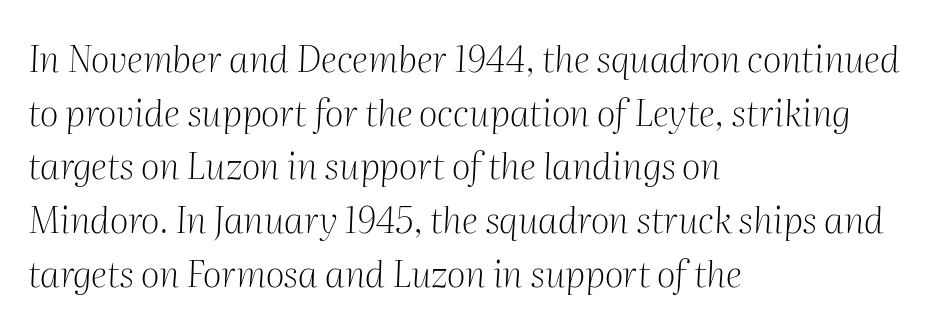
The image shows 37 px light serif type, italic (leaning right); set left-aligned, normal line spacing (1.45x), normal letter spacing, not underlined; medium stroke contrast and a medium x-height.
